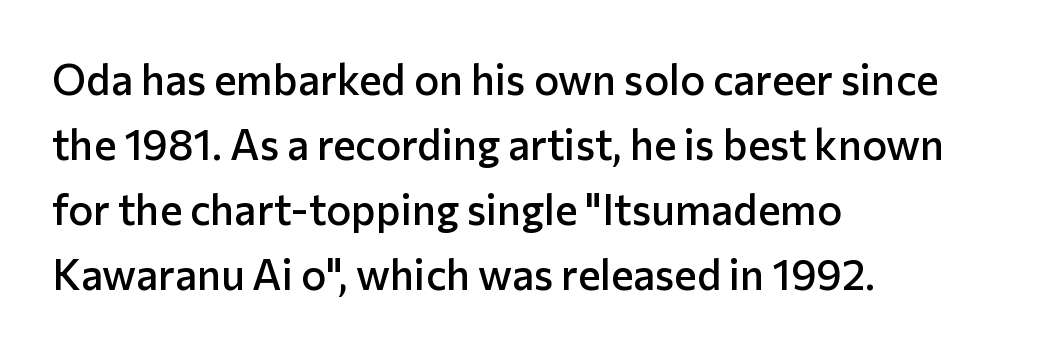
Q: Is the text bold? A: Semi-bold.
Q: Is the text italic (slanted)? A: No, it is upright.
Q: Is the typeface a serif or a sans-serif typeface? A: Sans-serif.
Q: Is the text underlined? A: No.
Q: How is the paragraph aligned? A: Left-aligned.
Q: Is the spacing between letters normal or unusually wide? A: Normal.
Q: Is the spacing between lines tight, normal or loose? A: Normal.
Q: Width (condensed, normal, or wide)? A: Normal.
Q: Stroke contrast? A: Low.
Q: x-height? A: Medium.
Q: Monospaced? A: No.
